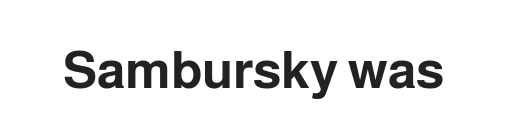
The face used here is rendered with its standard letterfit. Does the weight exceed regular? Yes, all the way to bold. Do the characters align in a grid? No, the font is proportional. Designer's note — italics off, roman on. Observe the absence of serifs on each vertical stroke in this sample. Plain, unruled lines of type.
